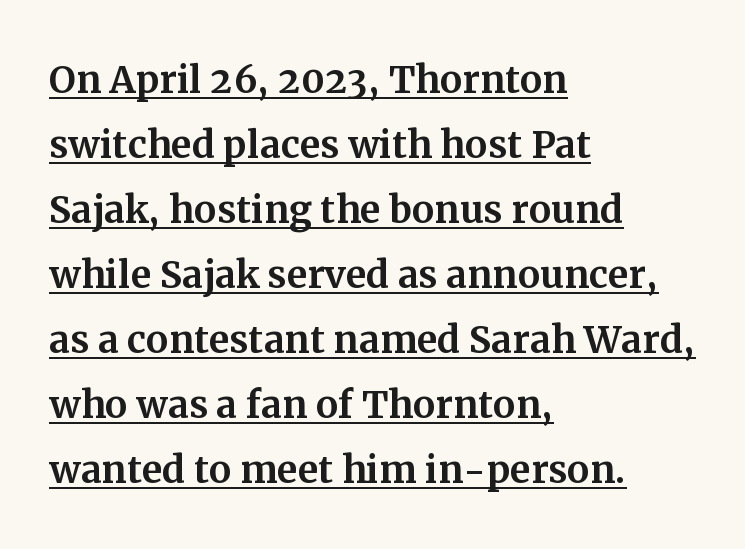
Q: Is the text italic (slanted)? A: No, it is upright.
Q: Is the typeface a serif or a sans-serif typeface? A: Serif.
Q: Is the text underlined? A: Yes.
Q: How is the paragraph aligned? A: Left-aligned.
Q: Is the spacing between letters normal or unusually wide? A: Normal.
Q: Is the spacing between lines tight, normal or loose? A: Normal.
Q: Width (condensed, normal, or wide)? A: Normal.
Q: Stroke contrast? A: Medium.
Q: x-height? A: Medium.
Q: Monospaced? A: No.
